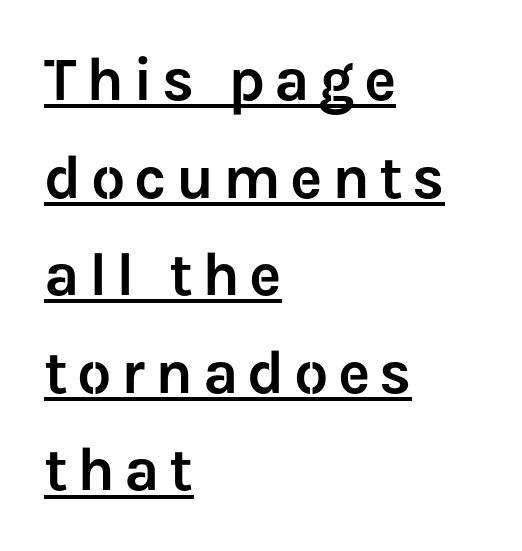
{"serif": "no", "italic": "no", "width": "normal", "stroke_contrast": "low", "x_height": "medium", "monospaced": "no", "underline": "yes", "align": "left", "line_spacing": "normal", "line_spacing_ratio": 1.6, "glyph_px": 61}
